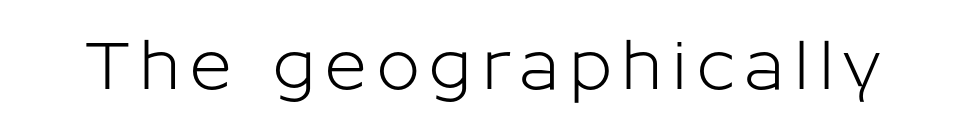
{"serif": "no", "italic": "no", "width": "normal", "stroke_contrast": "low", "x_height": "medium", "monospaced": "no", "underline": "no", "glyph_px": 66}
